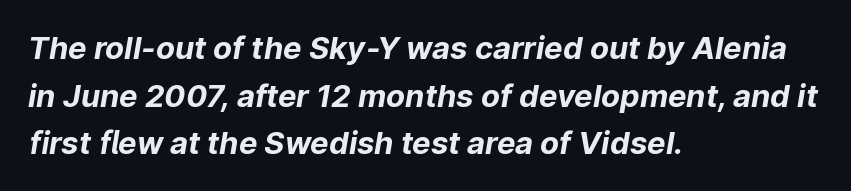
{"serif": "no", "bold": "yes", "weight": "bold", "width": "normal", "stroke_contrast": "low", "x_height": "medium", "monospaced": "no", "underline": "no", "align": "left", "line_spacing": "normal", "line_spacing_ratio": 1.54, "letter_spacing": "normal", "letter_spacing_em": 0.0, "glyph_px": 31}
